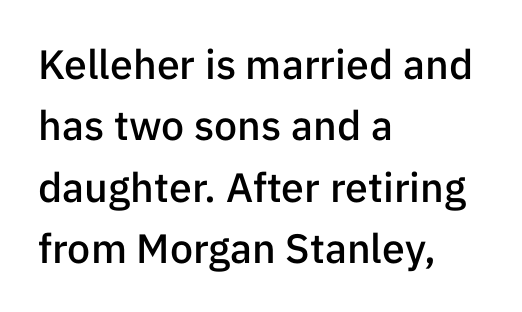
The image shows 41 px semibold sans-serif type, upright; set left-aligned, normal line spacing (1.5x), normal letter spacing, not underlined; low stroke contrast and a medium x-height.
